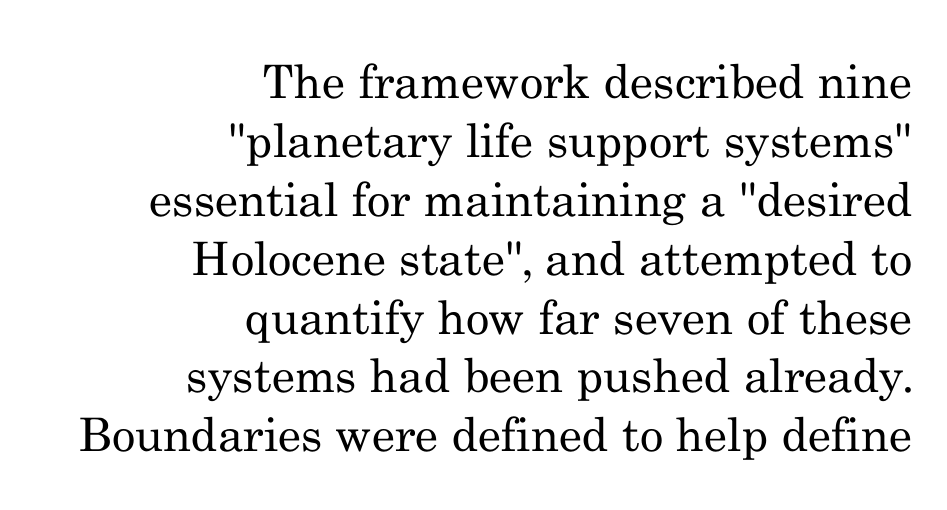
{"serif": "yes", "italic": "no", "bold": "no", "weight": "regular", "width": "normal", "stroke_contrast": "medium", "x_height": "small", "monospaced": "no", "underline": "no", "align": "right", "line_spacing": "normal", "line_spacing_ratio": 1.28, "letter_spacing": "normal", "letter_spacing_em": 0.0, "glyph_px": 46}
